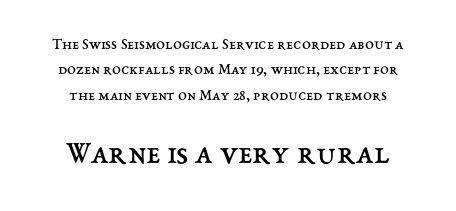
Q: Is the text bold? A: No.
Q: Is the text italic (slanted)? A: No, it is upright.
Q: Is the text underlined? A: No.
Q: How is the paragraph aligned? A: Centered.
Q: Is the spacing between letters normal or unusually wide? A: Normal.
Q: Is the spacing between lines tight, normal or loose? A: Normal.
Q: Which block of text is set in a larger size, the first (top) or the second (bottom)? A: The second (bottom) one.
Q: Width (condensed, normal, or wide)? A: Normal.
Q: Stroke contrast? A: Medium.
Q: x-height? A: Medium.
Q: Monospaced? A: No.
